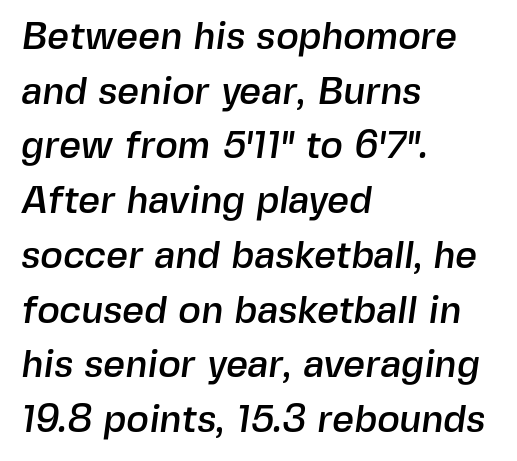
{"serif": "no", "width": "normal", "x_height": "medium", "monospaced": "no", "underline": "no", "align": "left", "line_spacing": "normal", "line_spacing_ratio": 1.44, "letter_spacing": "normal", "letter_spacing_em": 0.0, "glyph_px": 38}
